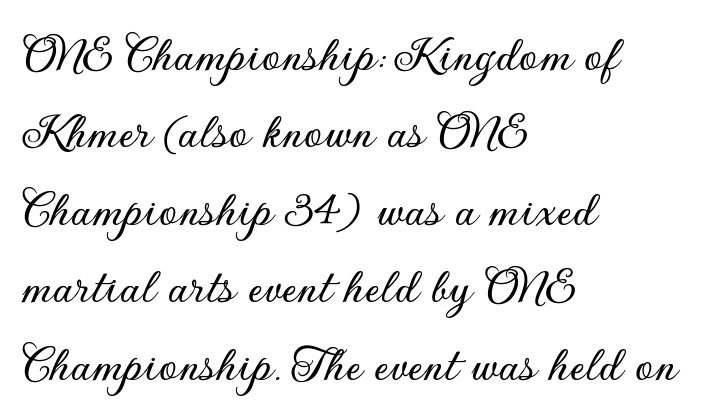
{"serif": "no", "width": "normal", "stroke_contrast": "low", "x_height": "small", "monospaced": "no", "underline": "no", "align": "left", "line_spacing": "normal", "line_spacing_ratio": 1.46, "letter_spacing": "normal", "letter_spacing_em": 0.0, "glyph_px": 53}
